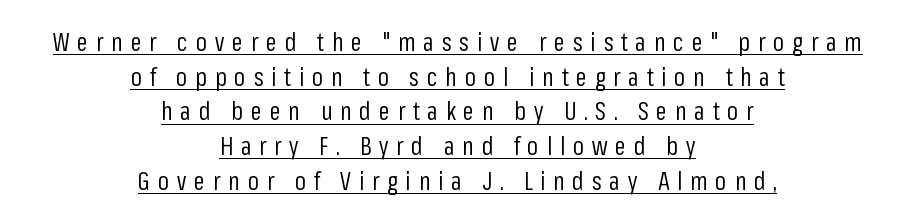
These characters rest on top of a visible drawn line. The text block is weighted toward neither margin, spreading evenly from the middle. Do the letters lean? They stand straight. Each new line begins a customary step beneath the previous one.
